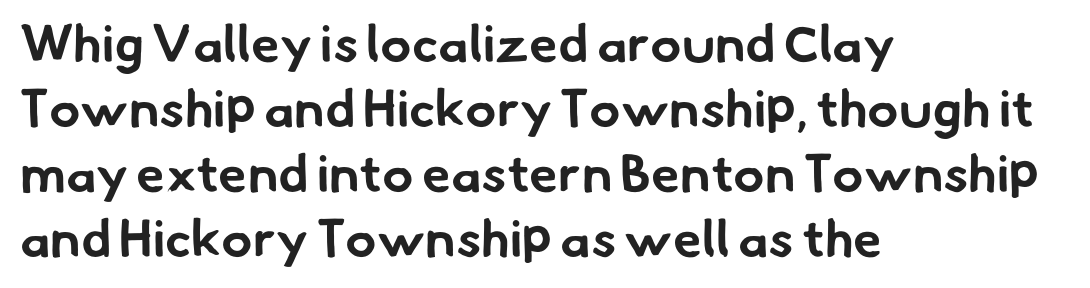
{"serif": "no", "bold": "yes", "weight": "bold", "width": "normal", "stroke_contrast": "low", "x_height": "small", "monospaced": "no", "underline": "no", "align": "left", "line_spacing": "normal", "line_spacing_ratio": 1.25, "letter_spacing": "normal", "letter_spacing_em": 0.0, "glyph_px": 52}
